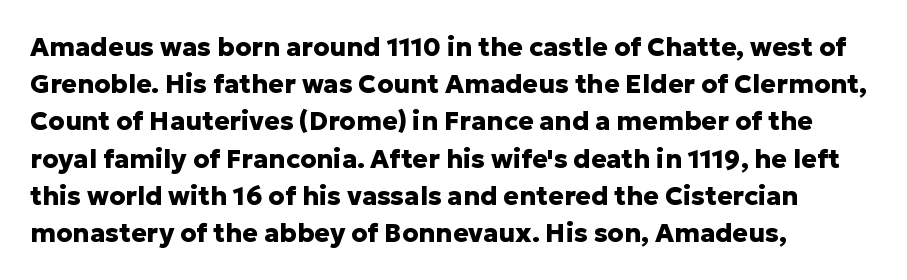
Notice how descenders clear the ascenders below comfortably — that's standard leading. Compared with an ordinary text face, these strokes are far heavier — a full bold. Compared with typical body copy, the letter spacing here is the same. Italic: no, the glyphs are upright roman. The rag falls on the right side of this text block. Descenders hang freely into open space.
